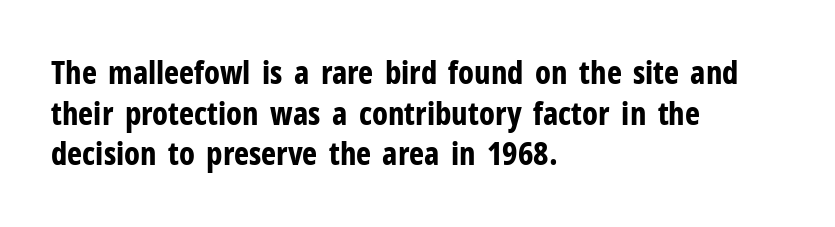
Q: Is the text bold? A: Yes.
Q: Is the text italic (slanted)? A: No, it is upright.
Q: Is the typeface a serif or a sans-serif typeface? A: Sans-serif.
Q: Is the text underlined? A: No.
Q: How is the paragraph aligned? A: Left-aligned.
Q: Is the spacing between letters normal or unusually wide? A: Normal.
Q: Is the spacing between lines tight, normal or loose? A: Normal.
Q: Width (condensed, normal, or wide)? A: Condensed.
Q: Stroke contrast? A: Low.
Q: x-height? A: Medium.
Q: Monospaced? A: No.
